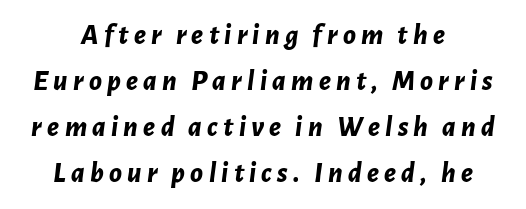
Reading down the block, each line starts at a different indent, mirrored at its end. This sample has the flowing, uneven cadence of proportional lettering. The leading is moderate, giving the passage an even texture. Typesetter's note: full bold, strokes at maximum text heaviness.
